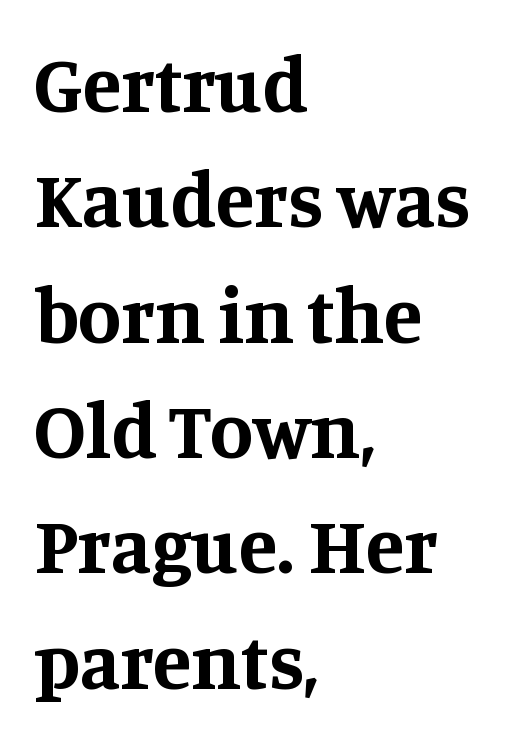
Q: Is the text bold? A: Yes.
Q: Is the text italic (slanted)? A: No, it is upright.
Q: Is the typeface a serif or a sans-serif typeface? A: Serif.
Q: Is the text underlined? A: No.
Q: How is the paragraph aligned? A: Left-aligned.
Q: Is the spacing between letters normal or unusually wide? A: Normal.
Q: Is the spacing between lines tight, normal or loose? A: Normal.
Q: Width (condensed, normal, or wide)? A: Normal.
Q: Stroke contrast? A: Medium.
Q: x-height? A: Large.
Q: Monospaced? A: No.
